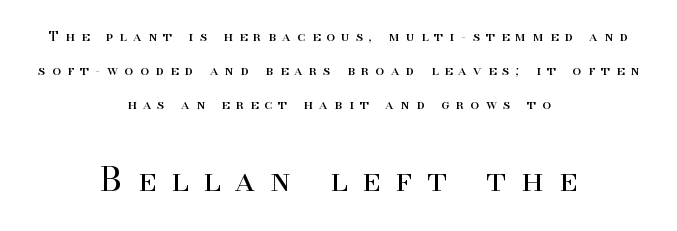
The image shows 33 px regular-weight serif type, upright; set centered, loose line spacing (2.43x), unusually wide letter spacing (+0.47 em), not underlined; the second (bottom) block is 2.36x larger; high stroke contrast and a small x-height.
